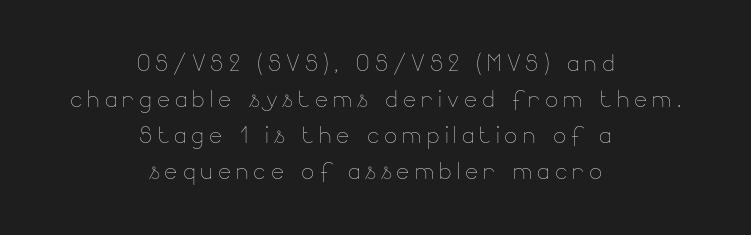
Q: Is the text bold? A: No.
Q: Is the text italic (slanted)? A: No, it is upright.
Q: Is the text underlined? A: No.
Q: How is the paragraph aligned? A: Centered.
Q: Width (condensed, normal, or wide)? A: Normal.
Q: Stroke contrast? A: Low.
Q: x-height? A: Small.
Q: Monospaced? A: No.
